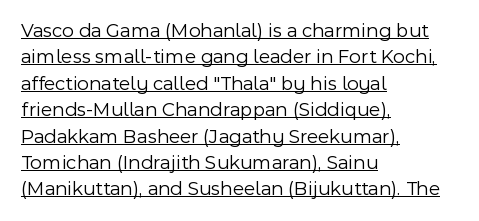
These lines sit exactly where default settings would place them. What decoration does the sample have? An underline. Glyph-to-glyph distance matches everyday printed text. Nope, not italic — everything's standing straight. Each line starts at the same left margin while the right side varies.
